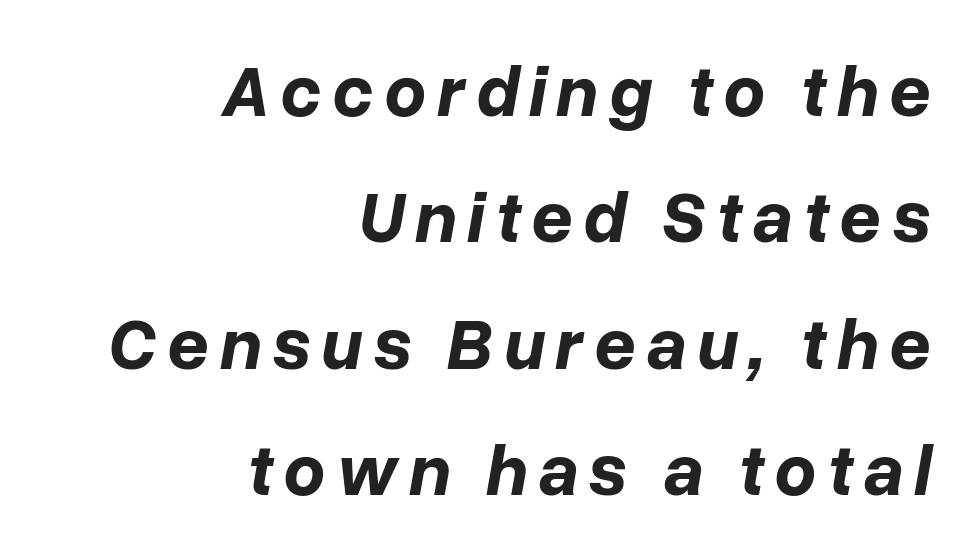
The image shows 73 px bold type, italic (leaning right); set right-aligned, line spacing 1.73x, not underlined; low stroke contrast and a medium x-height.
